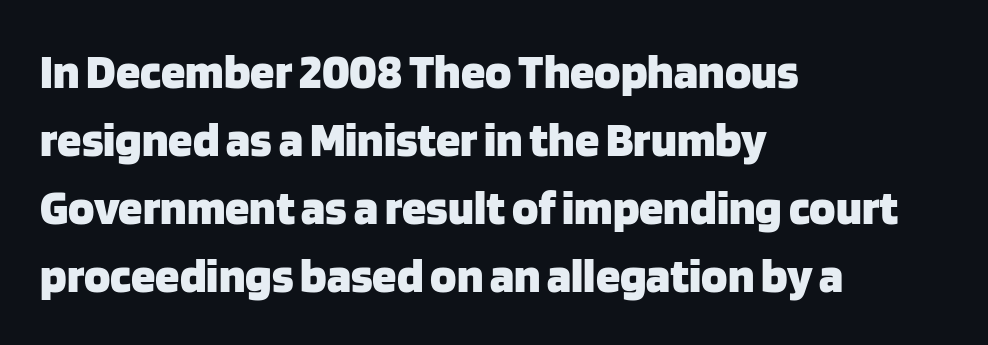
The rendering keeps characters at their native spacing. Visually the block forms a straight wall on the left and a jagged coastline on the right. The passage shown is emphatically bold. The letters advance in unequal steps, a hallmark of proportional type.
